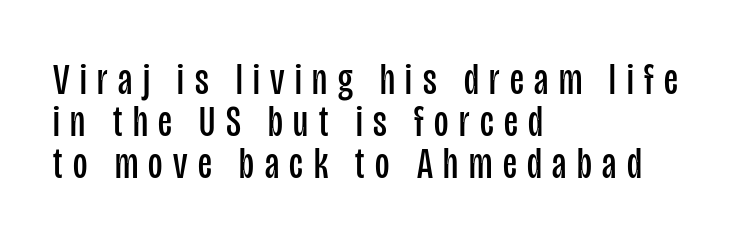
No word sits above an underline. The font sits on the lighter half of the weight spectrum, regular included. The letters are spread apart with noticeably loose tracking. Regarding leading, the lines here are crowded together. Notice how the stems are strictly vertical — no italics here. The glyphs in this specimen are sans serif.
